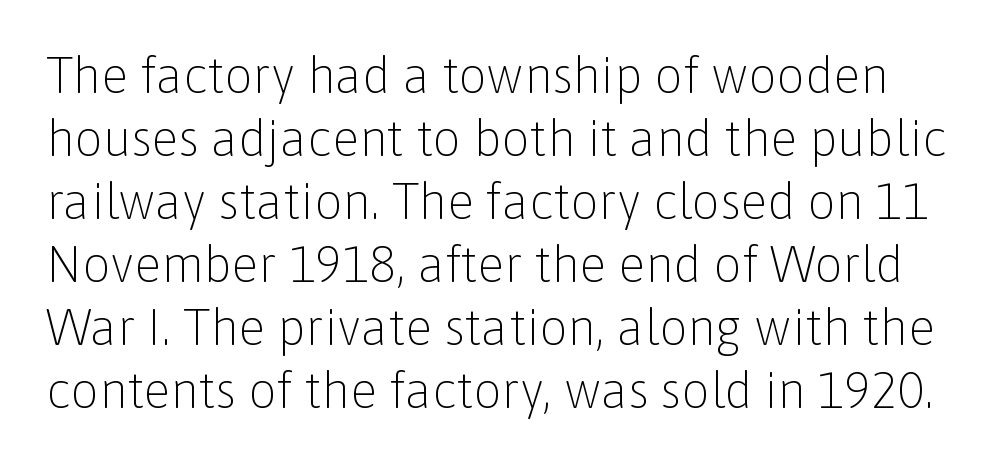
{"serif": "no", "italic": "no", "bold": "no", "weight": "light", "width": "normal", "stroke_contrast": "low", "x_height": "medium", "monospaced": "no", "underline": "no", "line_spacing": "normal", "line_spacing_ratio": 1.26, "letter_spacing": "normal", "letter_spacing_em": 0.0, "glyph_px": 50}
